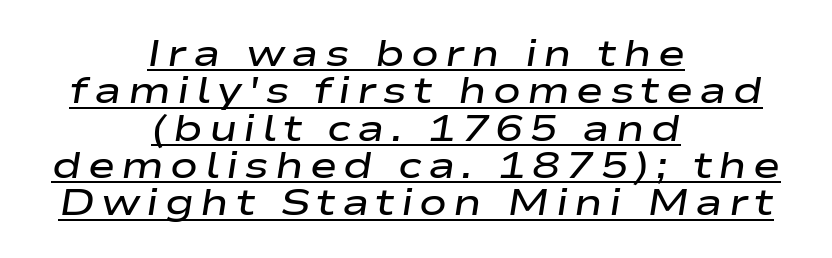
Q: Is the text bold? A: Semi-bold.
Q: Is the text italic (slanted)? A: Yes, it leans right by about 9 degrees.
Q: Is the text underlined? A: Yes.
Q: How is the paragraph aligned? A: Centered.
Q: Is the spacing between lines tight, normal or loose? A: Tight.
Q: Width (condensed, normal, or wide)? A: Wide.
Q: Stroke contrast? A: Low.
Q: x-height? A: Medium.
Q: Monospaced? A: No.
